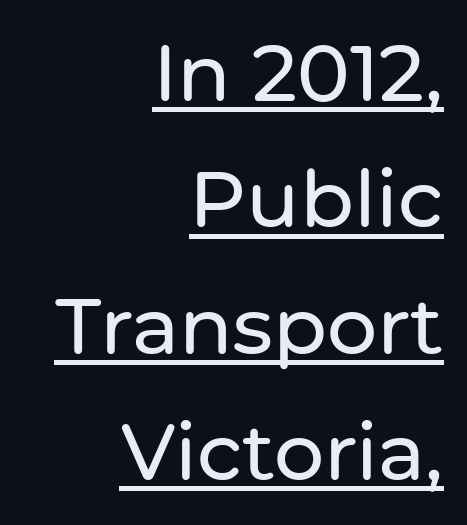
Q: Is the text italic (slanted)? A: No, it is upright.
Q: Is the typeface a serif or a sans-serif typeface? A: Sans-serif.
Q: Is the text underlined? A: Yes.
Q: How is the paragraph aligned? A: Right-aligned.
Q: Is the spacing between letters normal or unusually wide? A: Normal.
Q: Is the spacing between lines tight, normal or loose? A: Normal.
Q: Width (condensed, normal, or wide)? A: Normal.
Q: Stroke contrast? A: Low.
Q: x-height? A: Medium.
Q: Monospaced? A: No.
